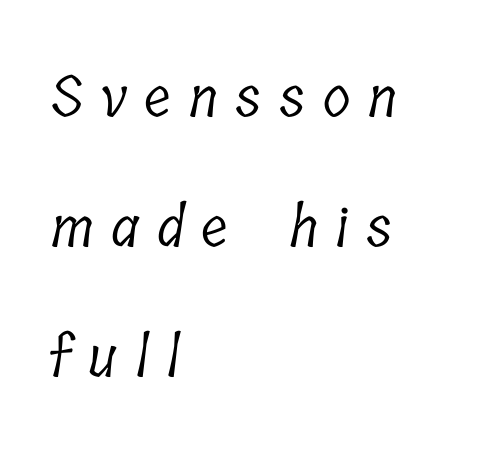
{"serif": "yes", "bold": "no", "weight": "light", "width": "condensed", "stroke_contrast": "low", "x_height": "medium", "monospaced": "no", "underline": "no", "align": "left", "line_spacing": "loose", "line_spacing_ratio": 2.28, "letter_spacing": "wide", "letter_spacing_em": 0.31, "glyph_px": 57}
